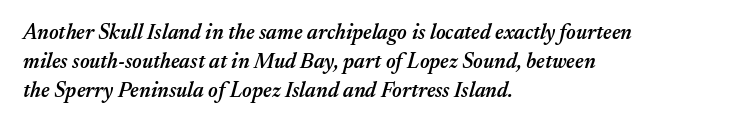
Line spacing here is normal. Here the glyphs are tracked normally, forming tight word shapes. Stems and bowls a touch heavier than normal — semibold. This rendering uses left alignment, leaving the right contour irregular. Every character sits at an angle, as italics do. Rule under the text: the space is simply empty.
